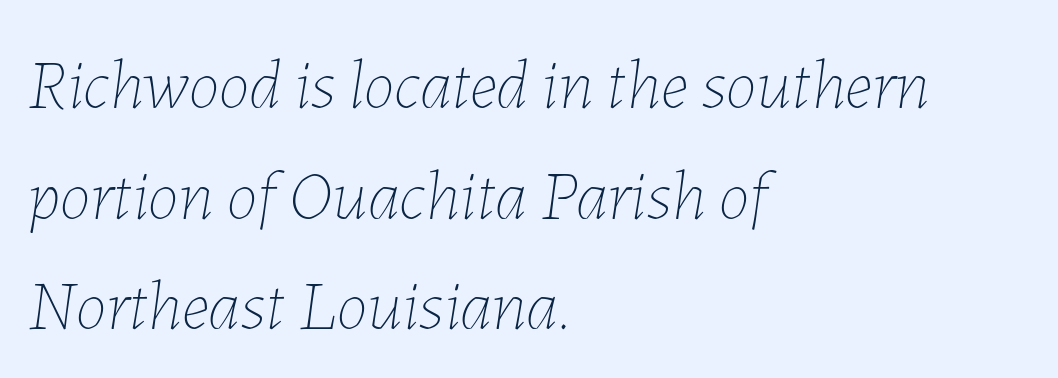
Q: Is the text bold? A: No.
Q: Is the text italic (slanted)? A: Yes, it leans right by about 7 degrees.
Q: Is the text underlined? A: No.
Q: How is the paragraph aligned? A: Left-aligned.
Q: Is the spacing between letters normal or unusually wide? A: Normal.
Q: Is the spacing between lines tight, normal or loose? A: Normal.
Q: Width (condensed, normal, or wide)? A: Normal.
Q: Stroke contrast? A: Low.
Q: x-height? A: Medium.
Q: Monospaced? A: No.
